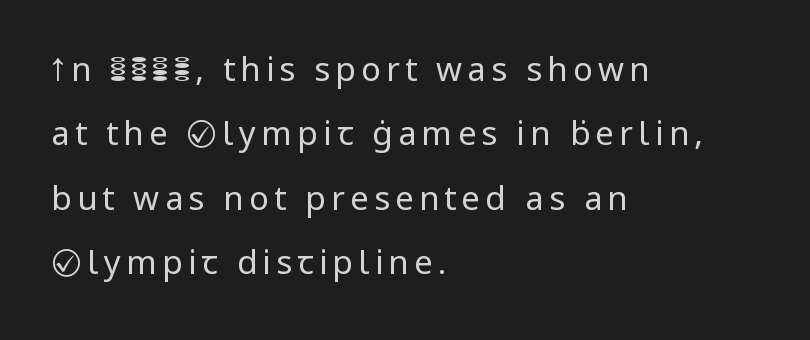
The image shows 33 px regular-weight sans-serif type, upright; set left-aligned, loose line spacing (1.95x), not underlined; low stroke contrast and a medium x-height.
